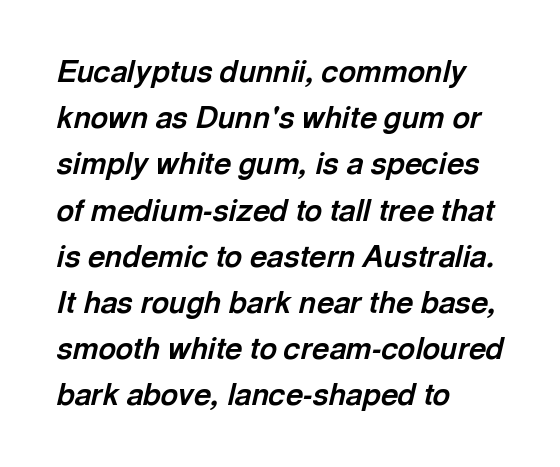
{"italic": "yes", "lean": "right", "slant_degrees": 13, "bold": "yes", "weight": "bold", "width": "normal", "x_height": "medium", "monospaced": "no", "underline": "no", "align": "left", "line_spacing": "normal", "line_spacing_ratio": 1.54, "letter_spacing": "normal", "letter_spacing_em": 0.0, "glyph_px": 30}
